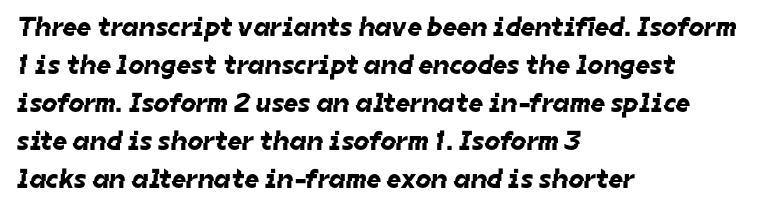
The image shows 28 px sans-serif type; set left-aligned, normal line spacing (1.36x), normal letter spacing, not underlined; low stroke contrast and a medium x-height.
